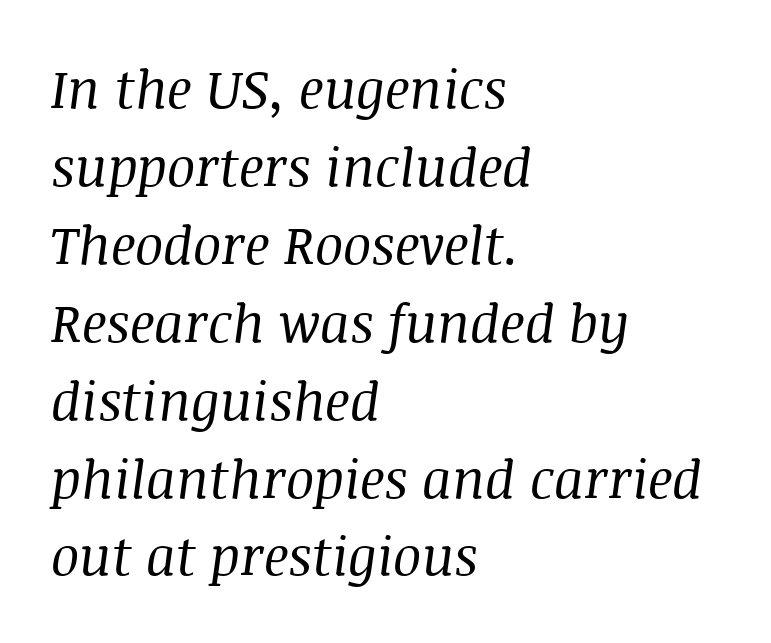
The image shows 53 px regular-weight serif type, italic (leaning right); set left-aligned, normal line spacing (1.47x), normal letter spacing, not underlined; medium stroke contrast and a large x-height.
